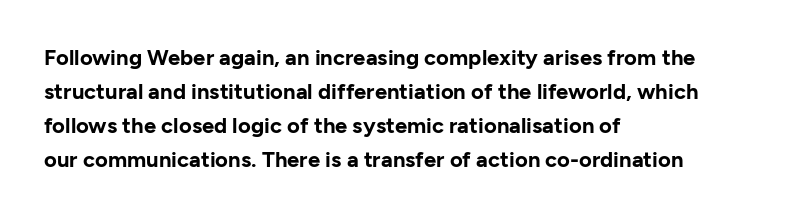
The lettering holds an erect, upright posture throughout. No word sits above an underline. Thick stems and heavy bowls — unmistakably bold. How are the letters spaced? Ordinarily, with no added tracking. Line beginnings align vertically; line endings do not.
